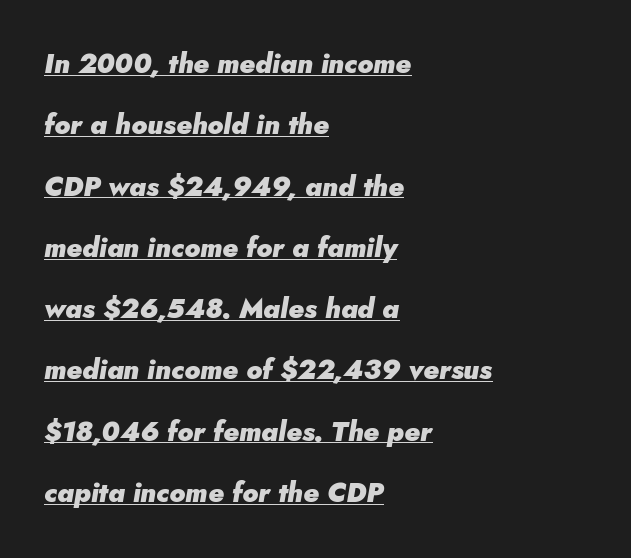
{"italic": "yes", "lean": "right", "slant_degrees": 5, "bold": "yes", "underline": "yes", "align": "left", "line_spacing": "loose", "line_spacing_ratio": 2.27, "letter_spacing": "normal", "letter_spacing_em": 0.0, "glyph_px": 27}
